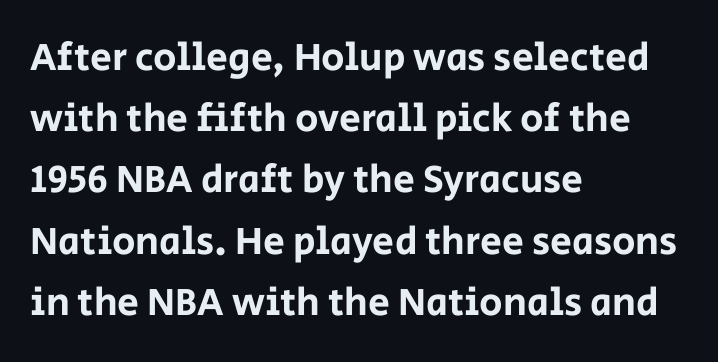
{"serif": "no", "italic": "no", "width": "normal", "stroke_contrast": "low", "x_height": "large", "monospaced": "no", "underline": "no", "align": "left", "line_spacing": "normal", "line_spacing_ratio": 1.57, "letter_spacing": "normal", "letter_spacing_em": 0.0, "glyph_px": 39}
